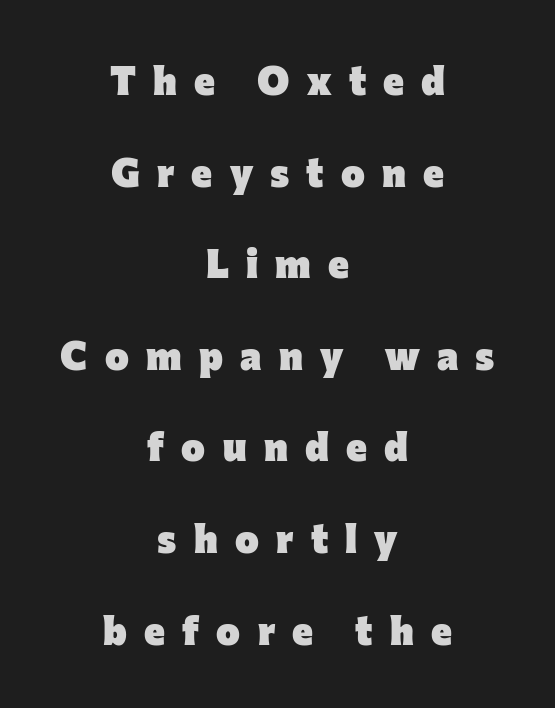
{"serif": "no", "italic": "no", "bold": "yes", "weight": "heavy", "width": "normal", "stroke_contrast": "low", "x_height": "medium", "monospaced": "no", "underline": "no", "align": "center", "line_spacing": "loose", "line_spacing_ratio": 2.29, "letter_spacing": "wide", "letter_spacing_em": 0.43, "glyph_px": 40}
